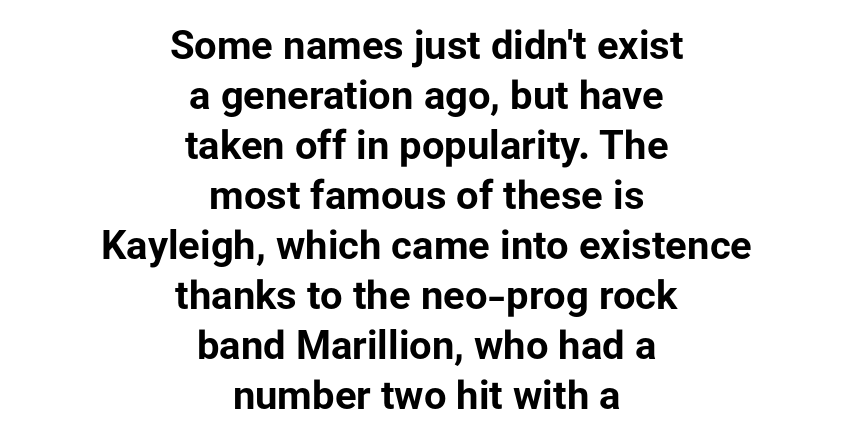
Q: Is the text bold? A: Yes.
Q: Is the text italic (slanted)? A: No, it is upright.
Q: Is the typeface a serif or a sans-serif typeface? A: Sans-serif.
Q: Is the text underlined? A: No.
Q: How is the paragraph aligned? A: Centered.
Q: Is the spacing between letters normal or unusually wide? A: Normal.
Q: Is the spacing between lines tight, normal or loose? A: Normal.
Q: Width (condensed, normal, or wide)? A: Normal.
Q: Stroke contrast? A: Low.
Q: x-height? A: Medium.
Q: Monospaced? A: No.
